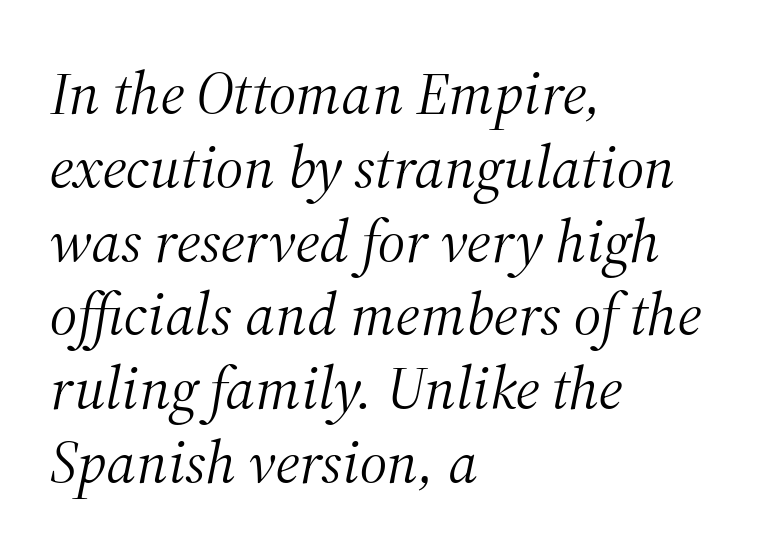
{"serif": "yes", "italic": "yes", "lean": "right", "slant_degrees": 12, "bold": "no", "weight": "light", "width": "normal", "stroke_contrast": "medium", "x_height": "medium", "monospaced": "no", "underline": "no", "align": "left", "line_spacing_ratio": 1.21, "letter_spacing": "normal", "letter_spacing_em": 0.0, "glyph_px": 61}
